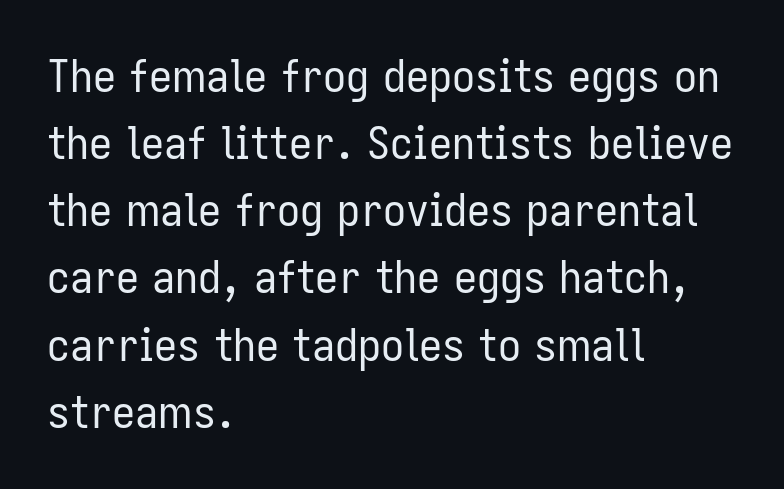
Q: Is the text bold? A: No.
Q: Is the text italic (slanted)? A: No, it is upright.
Q: Is the typeface a serif or a sans-serif typeface? A: Sans-serif.
Q: Is the text underlined? A: No.
Q: How is the paragraph aligned? A: Left-aligned.
Q: Is the spacing between letters normal or unusually wide? A: Normal.
Q: Is the spacing between lines tight, normal or loose? A: Normal.
Q: Width (condensed, normal, or wide)? A: Condensed.
Q: Stroke contrast? A: Low.
Q: x-height? A: Medium.
Q: Monospaced? A: No.
